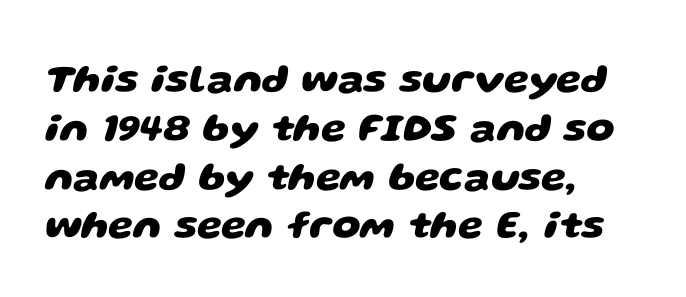
{"serif": "no", "bold": "yes", "weight": "heavy", "width": "wide", "stroke_contrast": "low", "x_height": "large", "monospaced": "no", "underline": "no", "align": "left", "line_spacing_ratio": 1.22, "letter_spacing": "normal", "letter_spacing_em": 0.0, "glyph_px": 40}
